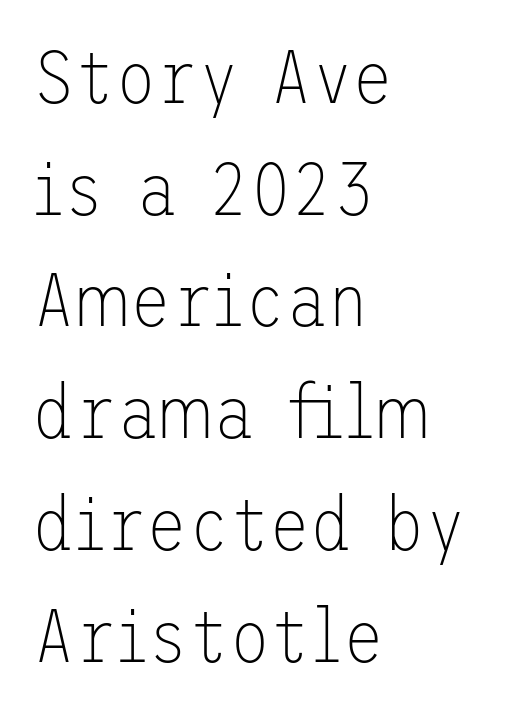
Q: Is the text bold? A: No.
Q: Is the text italic (slanted)? A: No, it is upright.
Q: Is the typeface a serif or a sans-serif typeface? A: Sans-serif.
Q: Is the text underlined? A: No.
Q: How is the paragraph aligned? A: Left-aligned.
Q: Is the spacing between letters normal or unusually wide? A: Normal.
Q: Is the spacing between lines tight, normal or loose? A: Normal.
Q: Width (condensed, normal, or wide)? A: Normal.
Q: Stroke contrast? A: Low.
Q: x-height? A: Medium.
